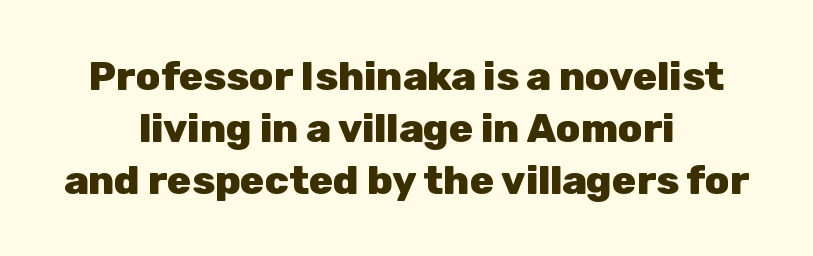
Q: Is the text bold? A: Yes.
Q: Is the text italic (slanted)? A: No, it is upright.
Q: Is the typeface a serif or a sans-serif typeface? A: Sans-serif.
Q: Is the text underlined? A: No.
Q: How is the paragraph aligned? A: Centered.
Q: Is the spacing between letters normal or unusually wide? A: Normal.
Q: Is the spacing between lines tight, normal or loose? A: Normal.
Q: Width (condensed, normal, or wide)? A: Normal.
Q: Stroke contrast? A: Low.
Q: x-height? A: Medium.
Q: Monospaced? A: No.
